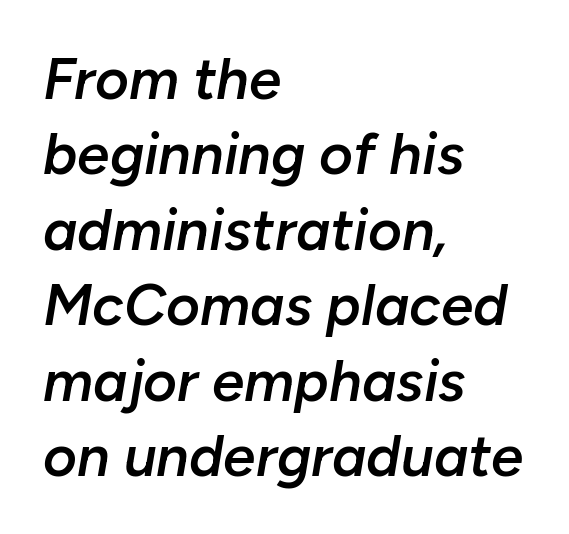
The typography opts for an oblique posture over an upright one. There is no visible air inserted between adjacent glyphs. Each line starts at the same left margin while the right side varies. Every letter is mildly thick-stroked: semibold rather than bold.
